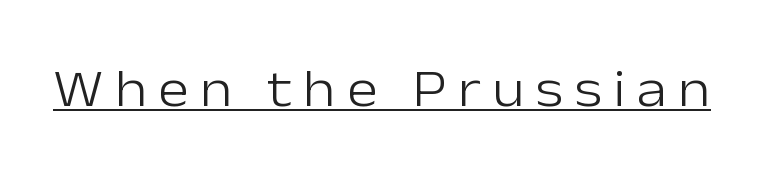
Q: Is the text bold? A: No.
Q: Is the text italic (slanted)? A: No, it is upright.
Q: Is the typeface a serif or a sans-serif typeface? A: Sans-serif.
Q: Is the text underlined? A: Yes.
Q: Is the spacing between letters normal or unusually wide? A: Unusually wide.
Q: Width (condensed, normal, or wide)? A: Normal.
Q: Stroke contrast? A: Low.
Q: x-height? A: Medium.
Q: Monospaced? A: No.
